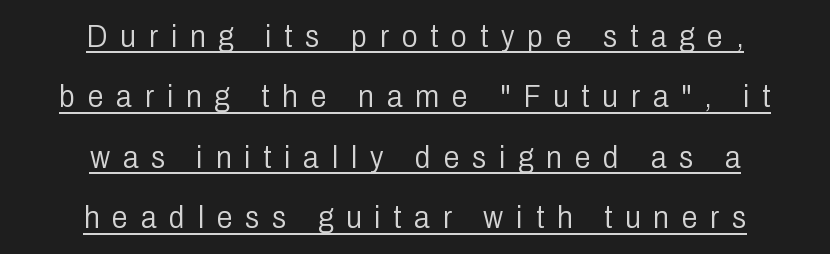
The image shows 32 px light, condensed sans-serif type, upright; set centered, line spacing 1.89x, unusually wide letter spacing (+0.4 em), underlined; low stroke contrast and a medium x-height.
